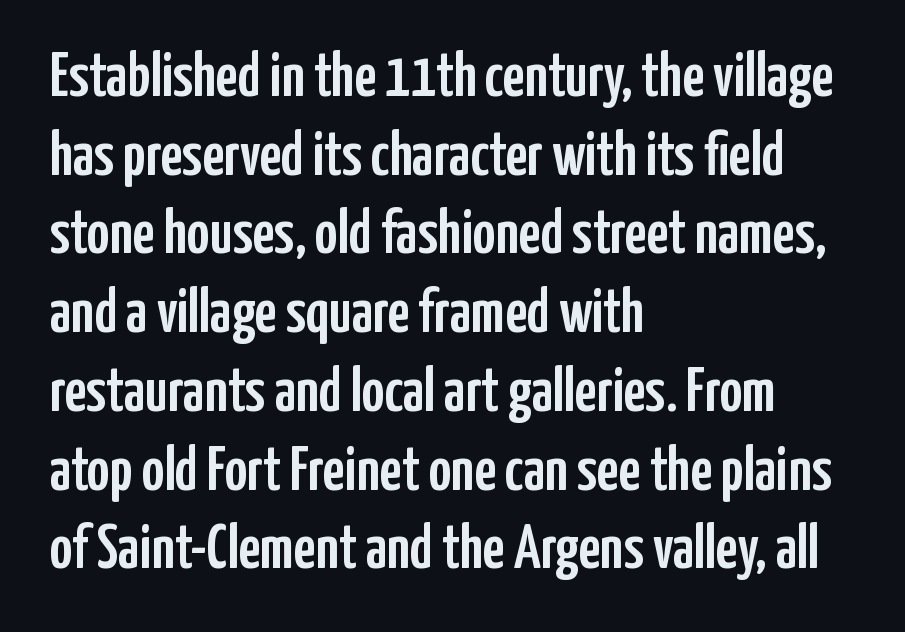
The image shows 62 px condensed sans-serif type, upright; set left-aligned, normal line spacing (1.27x), normal letter spacing, not underlined; low stroke contrast and a medium x-height.
